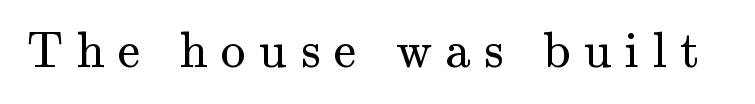
The passage shown is typed in a proportional face where columns would drift. Each letter's strokes conclude with small projecting serifs. Weight: in the light-to-regular range. The space directly below the letters is spotless. Loose tracking; the words dissolve into strings of separated letters. You can tell it's not italic because the verticals are truly vertical.
